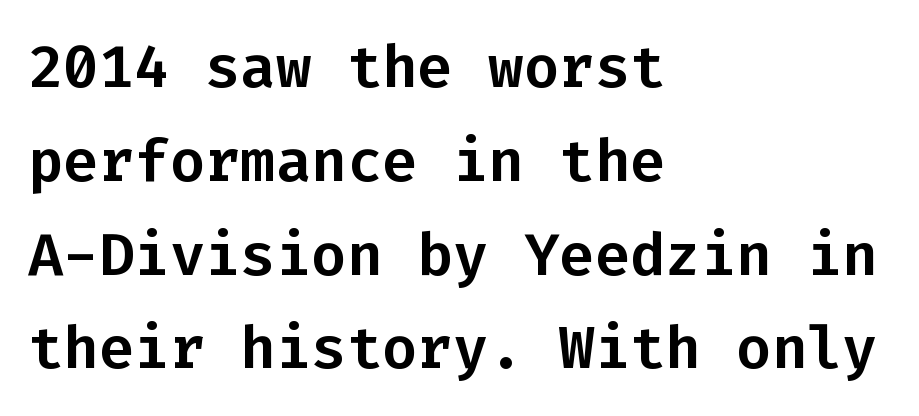
{"serif": "no", "italic": "no", "width": "normal", "stroke_contrast": "low", "x_height": "medium", "monospaced": "yes", "underline": "no", "align": "left", "line_spacing": "normal", "line_spacing_ratio": 1.59, "letter_spacing": "normal", "letter_spacing_em": 0.0, "glyph_px": 59}
